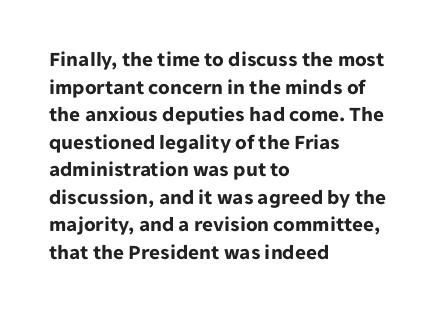
{"italic": "no", "bold": "yes", "underline": "no", "align": "left", "line_spacing": "normal", "line_spacing_ratio": 1.31, "letter_spacing": "normal", "letter_spacing_em": 0.0, "glyph_px": 21}
